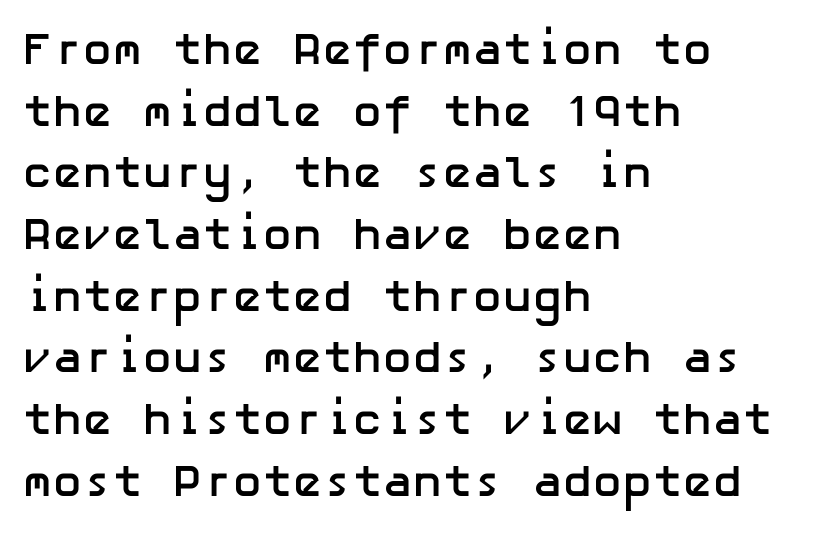
Each glyph is drawn with heavy, bold strokes. I'd call this a sans setting — the letters go barefoot. Tracking here is standard; glyphs follow each other at the usual distance. What's the leading like? Ordinary, nothing unusual.
